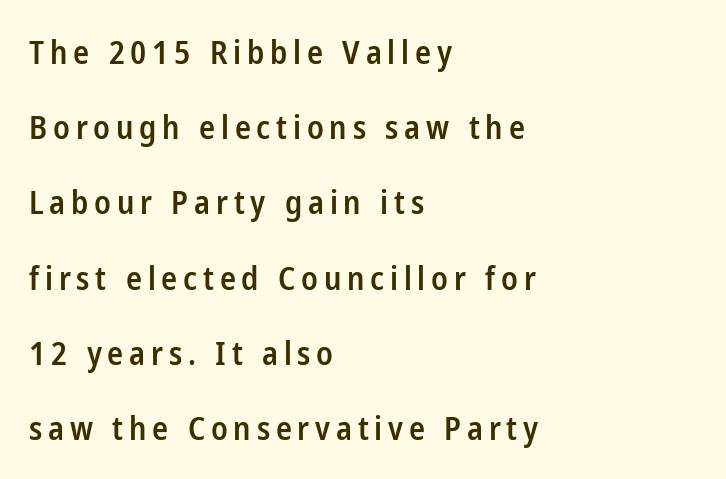
The image shows 32 px semibold, condensed sans-serif type, upright; set left-aligned, loose line spacing (2.35x), not underlined; low stroke contrast and a medium x-height.
